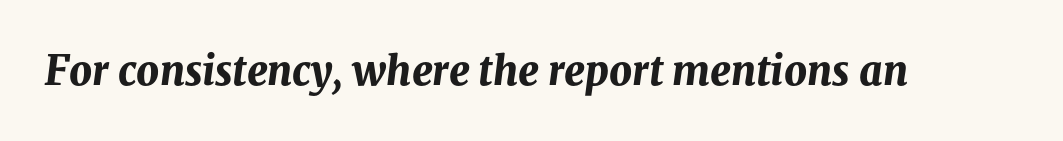
Q: Is the text bold? A: Yes.
Q: Is the text italic (slanted)? A: Yes, it leans right by about 8 degrees.
Q: Is the text underlined? A: No.
Q: Is the spacing between letters normal or unusually wide? A: Normal.
Q: Width (condensed, normal, or wide)? A: Normal.
Q: Stroke contrast? A: Medium.
Q: x-height? A: Medium.
Q: Monospaced? A: No.
